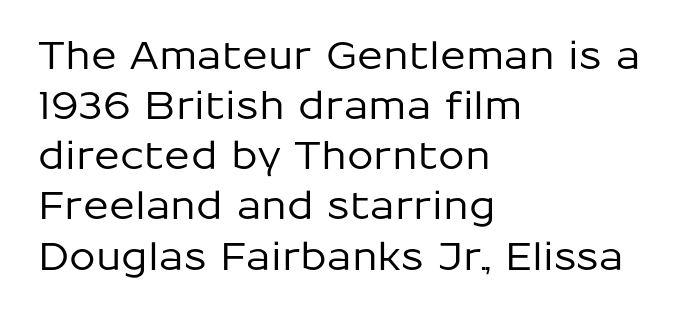
Each row of text sits above clean, open space. Does the copy run flush right? No — it runs flush left. The font family rendered here belongs to the sans-serif group. Every stem runs plumb, perpendicular to the baseline.
